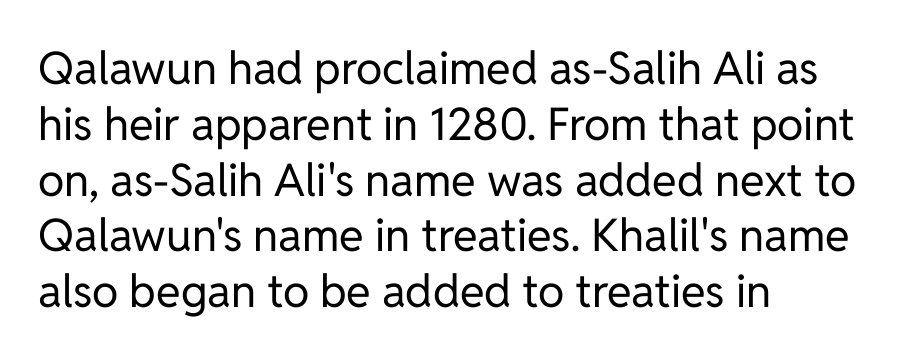
{"serif": "no", "italic": "no", "bold": "no", "weight": "regular", "width": "normal", "stroke_contrast": "low", "x_height": "medium", "monospaced": "no", "underline": "no", "align": "left", "line_spacing_ratio": 1.24, "letter_spacing": "normal", "letter_spacing_em": 0.0, "glyph_px": 45}
